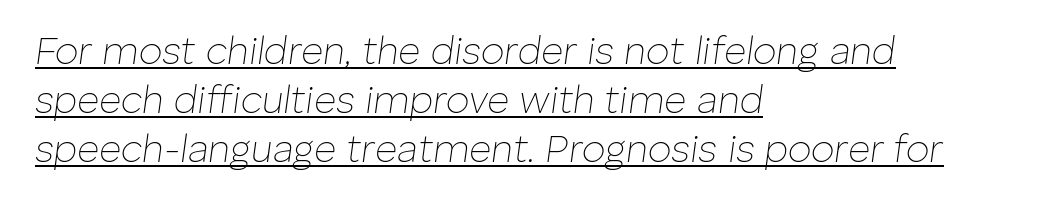
The image shows 38 px thin type, italic (leaning right); set left-aligned, normal line spacing (1.29x), normal letter spacing, underlined; low stroke contrast and a medium x-height.
